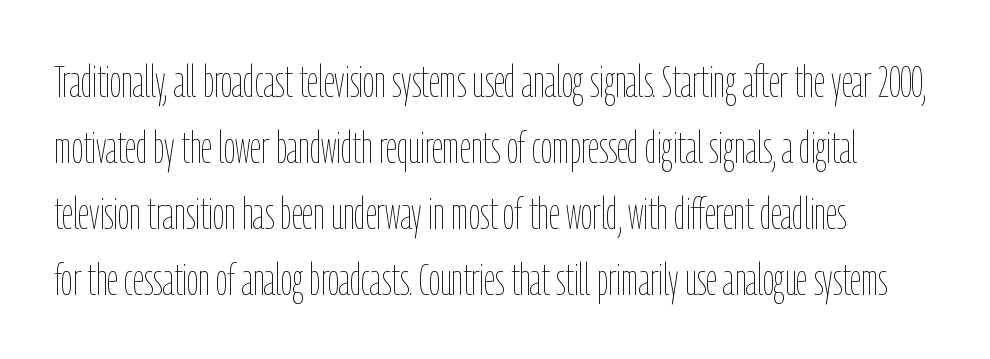
{"italic": "no", "bold": "no", "weight": "thin", "width": "condensed", "stroke_contrast": "low", "x_height": "medium", "monospaced": "no", "underline": "no", "align": "left", "line_spacing": "normal", "line_spacing_ratio": 1.5, "letter_spacing": "normal", "letter_spacing_em": 0.0, "glyph_px": 44}
